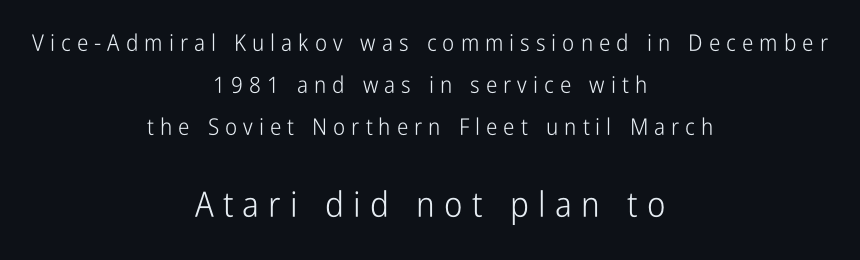
{"serif": "no", "italic": "no", "bold": "no", "weight": "light", "width": "condensed", "stroke_contrast": "low", "x_height": "medium", "monospaced": "no", "underline": "no", "align": "center", "line_spacing_ratio": 1.83, "letter_spacing": "wide", "letter_spacing_em": 0.26, "larger_block": "second", "size_ratio": 1.52, "glyph_px": 35}
